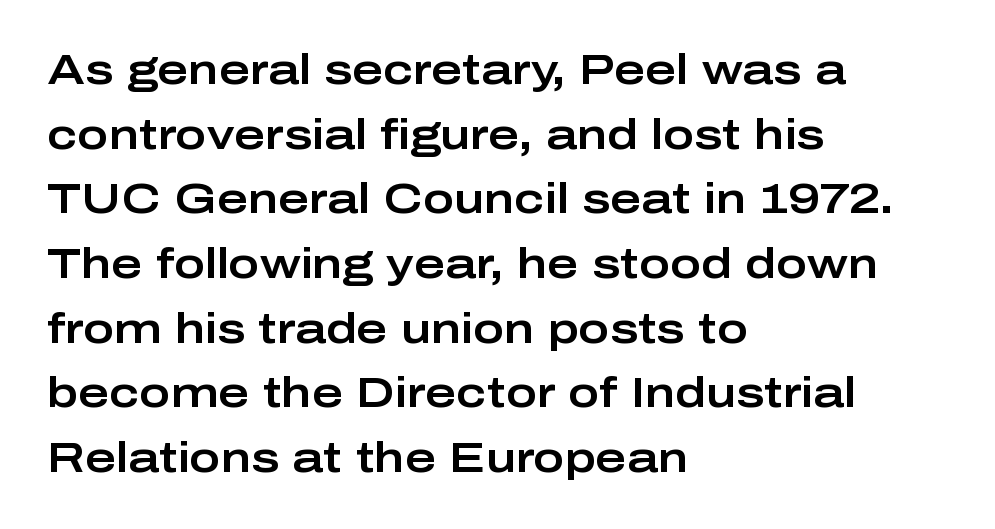
Q: Is the text italic (slanted)? A: No, it is upright.
Q: Is the typeface a serif or a sans-serif typeface? A: Sans-serif.
Q: Is the text underlined? A: No.
Q: How is the paragraph aligned? A: Left-aligned.
Q: Is the spacing between letters normal or unusually wide? A: Normal.
Q: Is the spacing between lines tight, normal or loose? A: Normal.
Q: Width (condensed, normal, or wide)? A: Wide.
Q: Stroke contrast? A: Low.
Q: x-height? A: Medium.
Q: Monospaced? A: No.
